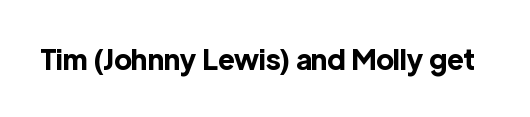
The image shows 28 px bold sans-serif type, upright; set normal letter spacing, not underlined; a medium x-height.
